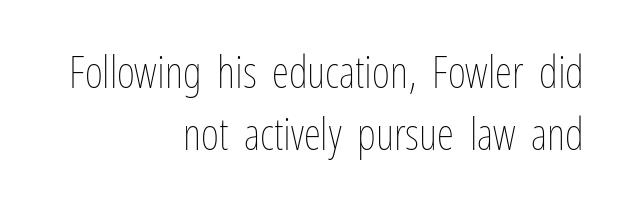
The letters look calm and open, with moderate or lighter stems. The passage shown is not underscored anywhere. Looks like regular typesetting: each glyph gets only the width it needs. Which margin do the lines hug? The right one — the left edge is uneven. The font's upright variant was chosen for this text.
